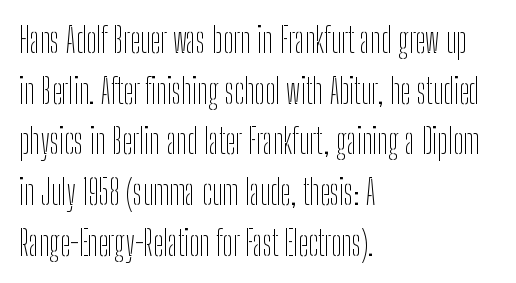
{"serif": "no", "italic": "no", "bold": "no", "weight": "thin", "width": "condensed", "stroke_contrast": "low", "x_height": "medium", "monospaced": "no", "underline": "no", "align": "left", "line_spacing": "normal", "line_spacing_ratio": 1.49, "letter_spacing": "normal", "letter_spacing_em": 0.0, "glyph_px": 34}
